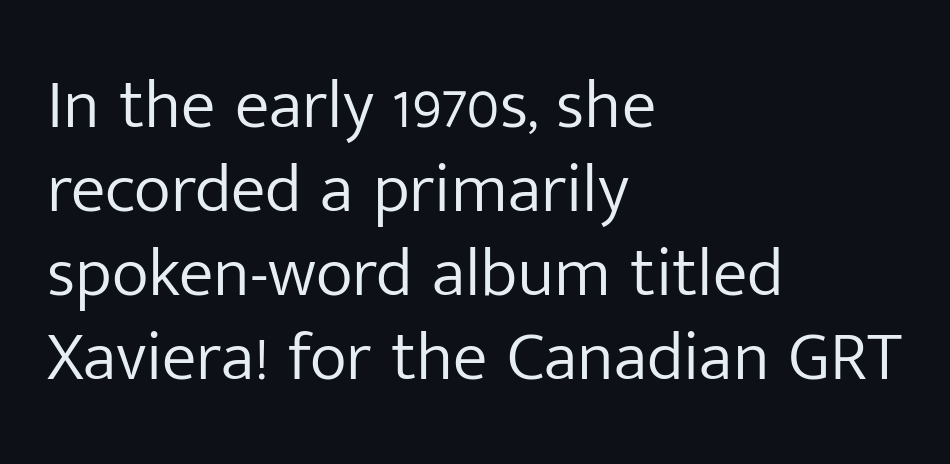
{"serif": "no", "italic": "no", "bold": "no", "weight": "light", "width": "normal", "stroke_contrast": "low", "x_height": "medium", "monospaced": "no", "underline": "no", "align": "left", "line_spacing_ratio": 1.2, "letter_spacing": "normal", "letter_spacing_em": 0.0, "glyph_px": 70}
